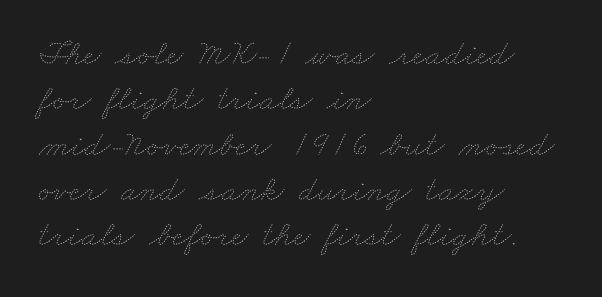
{"bold": "no", "weight": "thin", "width": "wide", "stroke_contrast": "low", "x_height": "small", "monospaced": "no", "underline": "no", "align": "left", "line_spacing": "normal", "line_spacing_ratio": 1.26, "letter_spacing": "normal", "letter_spacing_em": 0.0, "glyph_px": 36}
